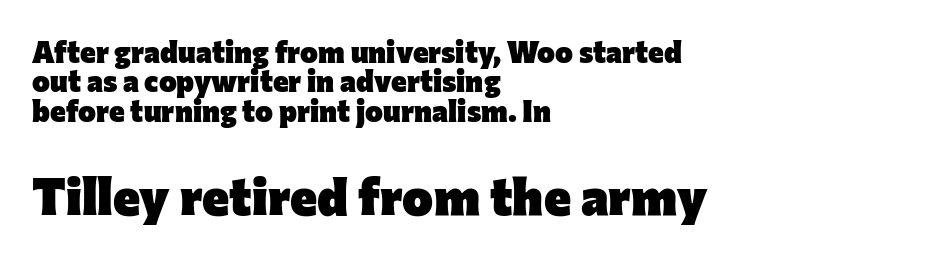
Q: Is the text bold? A: Yes.
Q: Is the text italic (slanted)? A: No, it is upright.
Q: Is the typeface a serif or a sans-serif typeface? A: Sans-serif.
Q: Is the text underlined? A: No.
Q: How is the paragraph aligned? A: Left-aligned.
Q: Is the spacing between letters normal or unusually wide? A: Normal.
Q: Is the spacing between lines tight, normal or loose? A: Tight.
Q: Which block of text is set in a larger size, the first (top) or the second (bottom)? A: The second (bottom) one.
Q: Width (condensed, normal, or wide)? A: Normal.
Q: Stroke contrast? A: Low.
Q: x-height? A: Medium.
Q: Monospaced? A: No.
